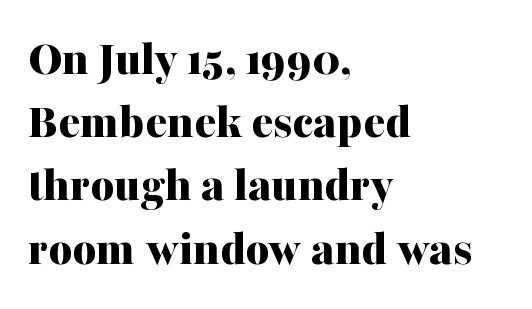
Typographically, this falls in the serif category. Letter spacing: default. Type without underlining. These lines carry a lot of weight — the face is fully bold.
